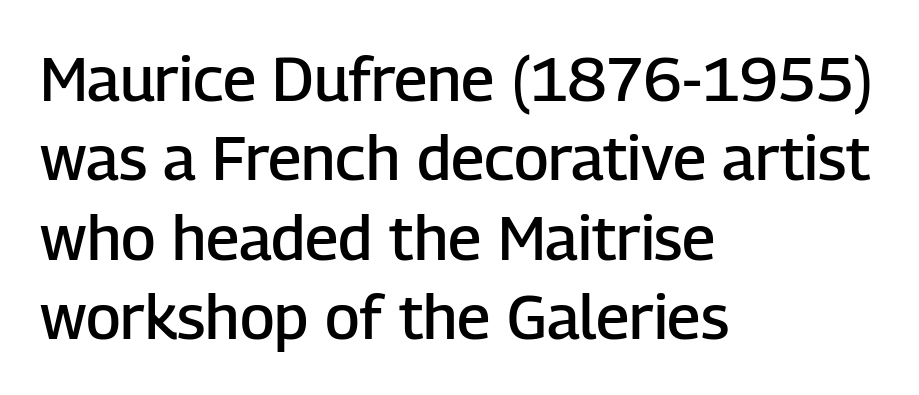
{"serif": "no", "italic": "no", "bold": "semi", "weight": "semibold", "width": "normal", "stroke_contrast": "low", "x_height": "medium", "monospaced": "no", "underline": "no", "align": "left", "line_spacing": "normal", "line_spacing_ratio": 1.28, "letter_spacing": "normal", "letter_spacing_em": 0.0, "glyph_px": 62}
